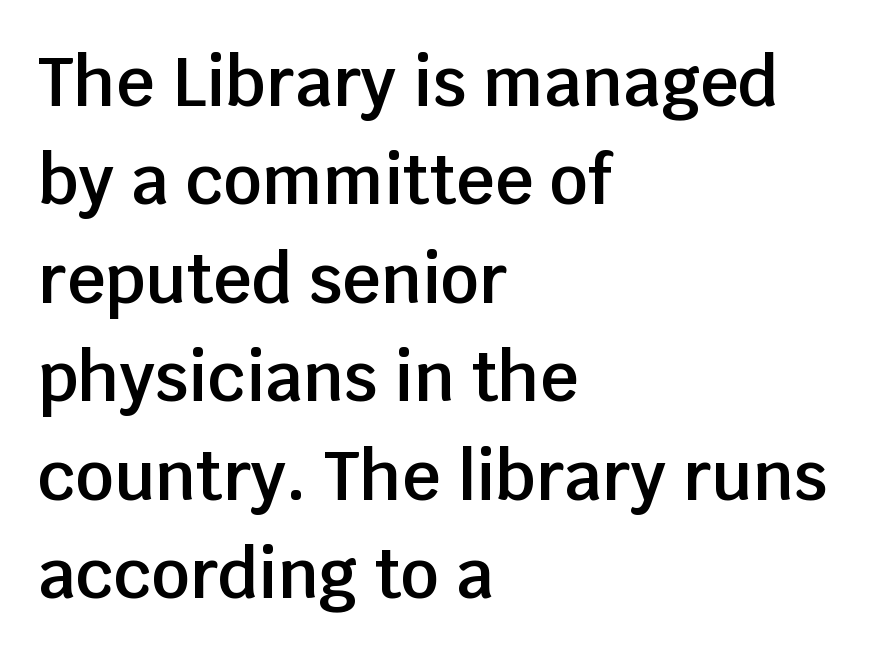
The image shows 67 px semibold sans-serif type, upright; set left-aligned, normal line spacing (1.47x), normal letter spacing, not underlined; low stroke contrast and a large x-height.
